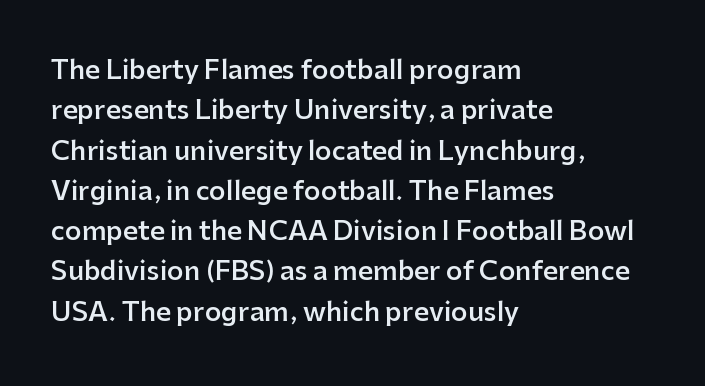
Posture: vertical. No word sits above an underline. Its strokes are somewhat broadened, the hallmark of semibold type. How are the letters spaced? Ordinarily, with no added tracking.
